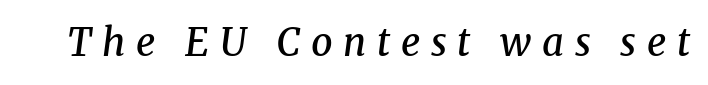
Here the designer chose a conventional face with non-uniform glyph widths. The strip under each line holds only bare page. You can tell it's italic because the verticals aren't actually vertical. These lines have a slow, spaced-out rhythm from letter to letter. This is moderately heavy type, rendered in semibold. This rendering employs a face with finishing strokes, i.e., a serif.
